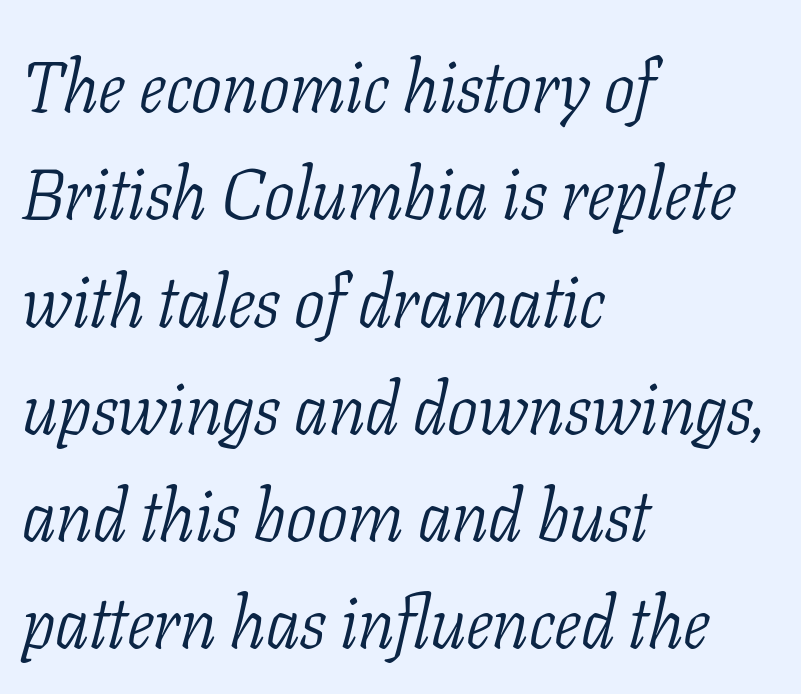
Q: Is the text bold? A: No.
Q: Is the text italic (slanted)? A: Yes, it leans right by about 11 degrees.
Q: Is the typeface a serif or a sans-serif typeface? A: Serif.
Q: Is the text underlined? A: No.
Q: How is the paragraph aligned? A: Left-aligned.
Q: Is the spacing between letters normal or unusually wide? A: Normal.
Q: Is the spacing between lines tight, normal or loose? A: Normal.
Q: Width (condensed, normal, or wide)? A: Condensed.
Q: Stroke contrast? A: Low.
Q: x-height? A: Medium.
Q: Monospaced? A: No.
